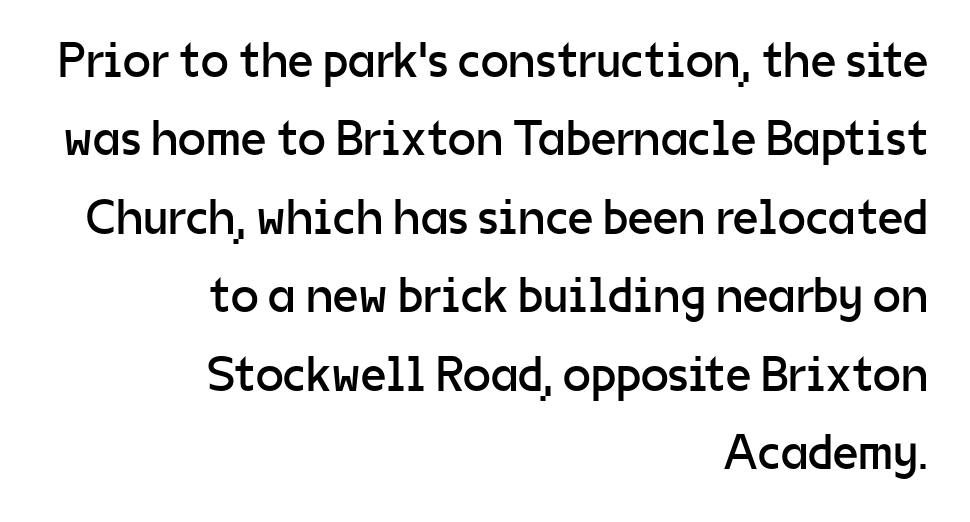
Q: Is the text bold? A: No.
Q: Is the text italic (slanted)? A: No, it is upright.
Q: Is the typeface a serif or a sans-serif typeface? A: Sans-serif.
Q: Is the text underlined? A: No.
Q: How is the paragraph aligned? A: Right-aligned.
Q: Is the spacing between letters normal or unusually wide? A: Normal.
Q: Is the spacing between lines tight, normal or loose? A: Normal.
Q: Width (condensed, normal, or wide)? A: Normal.
Q: Stroke contrast? A: Low.
Q: x-height? A: Medium.
Q: Monospaced? A: No.
